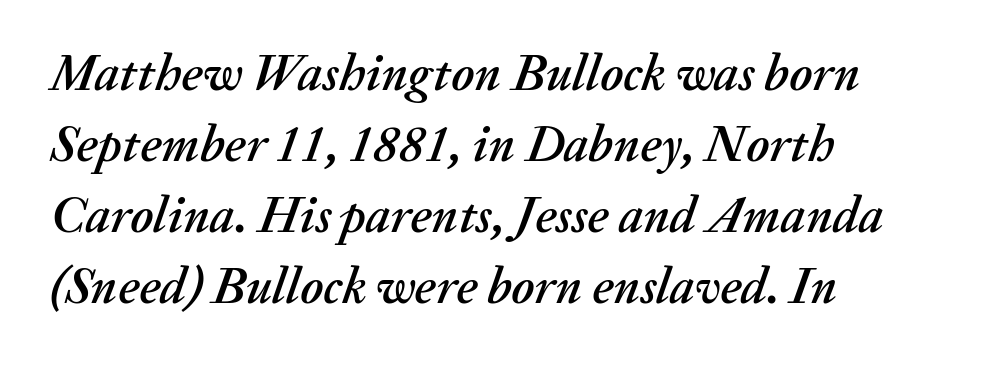
Where is the straight margin? On the left. Here the glyphs are tracked normally, forming tight word shapes. Emphasis-style slanted type is in use. The strip under each line holds only bare page. Proportional: the letters do not fall into vertical columns.
